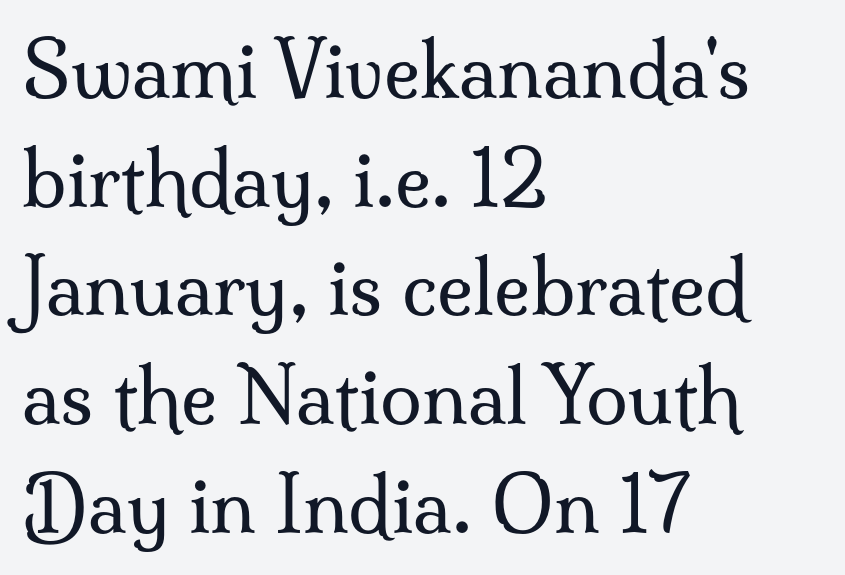
The image shows 76 px regular-weight serif type, upright; set left-aligned, normal line spacing (1.43x), normal letter spacing, not underlined; medium stroke contrast and a small x-height.
